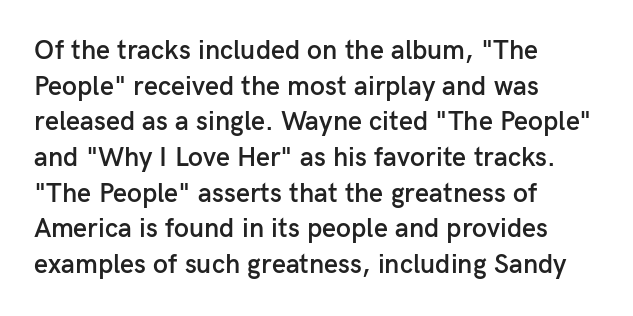
The image shows 27 px text type, upright; set left-aligned, normal line spacing (1.32x), normal letter spacing, not underlined.
